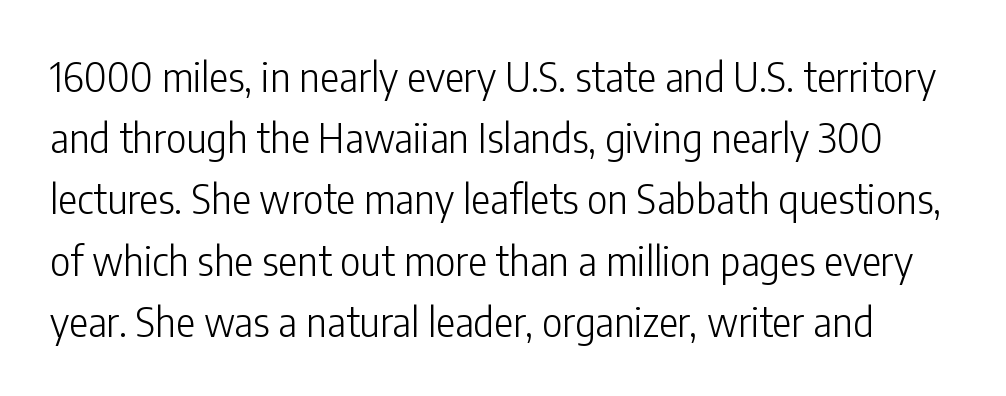
The image shows 40 px light, condensed sans-serif type, upright; set normal line spacing (1.53x), normal letter spacing, not underlined; low stroke contrast and a medium x-height.
